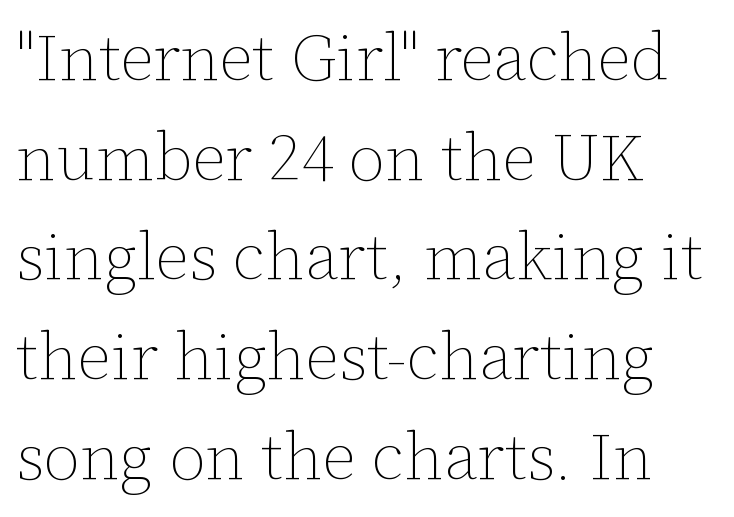
The image shows 66 px thin type, upright; set left-aligned, normal line spacing (1.51x), normal letter spacing, not underlined; low stroke contrast and a medium x-height.
